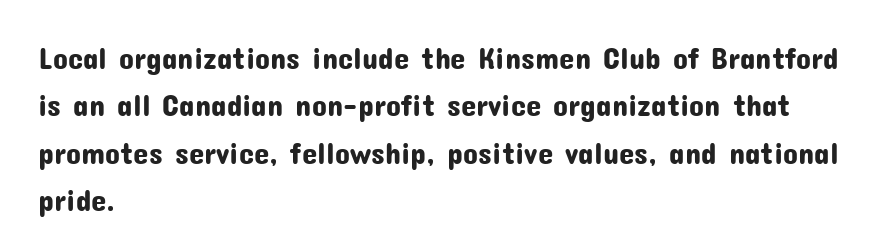
Q: Is the text italic (slanted)? A: No, it is upright.
Q: Is the typeface a serif or a sans-serif typeface? A: Sans-serif.
Q: Is the text underlined? A: No.
Q: How is the paragraph aligned? A: Left-aligned.
Q: Is the spacing between letters normal or unusually wide? A: Normal.
Q: Is the spacing between lines tight, normal or loose? A: Normal.
Q: Width (condensed, normal, or wide)? A: Normal.
Q: Stroke contrast? A: Low.
Q: x-height? A: Medium.
Q: Monospaced? A: No.
